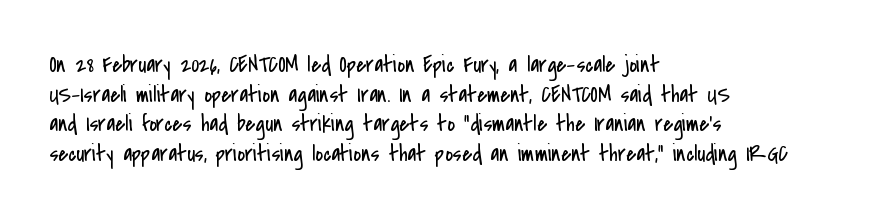
The lines sit at an ordinary, default distance from one another. The rag falls on the right side of this text block. The characters are drawn with everyday or finer stroke widths. Descender tails drop into unmarked territory.
